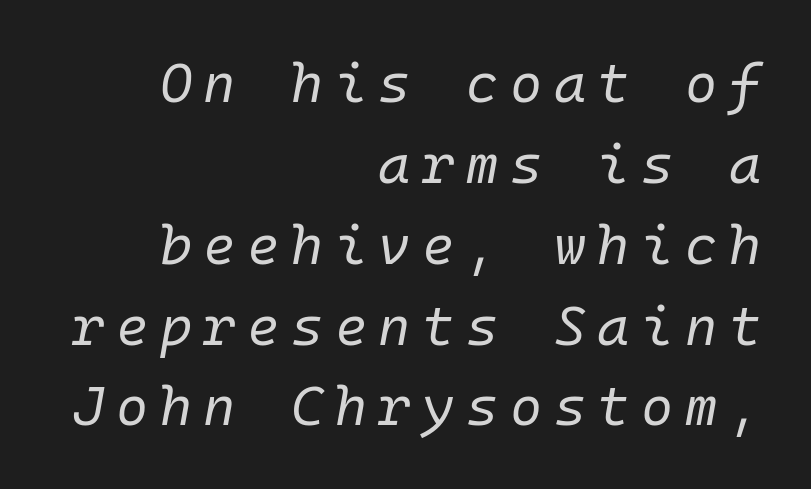
The image shows 55 px regular-weight type, italic (leaning right), monospaced; set right-aligned, normal line spacing (1.47x), unusually wide letter spacing (+0.21 em), not underlined; low stroke contrast and a medium x-height.
